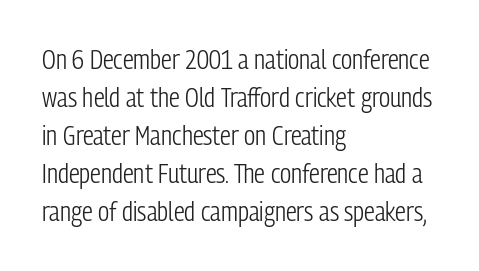
{"italic": "no", "bold": "no", "underline": "no", "align": "left", "line_spacing": "normal", "line_spacing_ratio": 1.41, "letter_spacing": "normal", "letter_spacing_em": 0.0, "glyph_px": 27}
